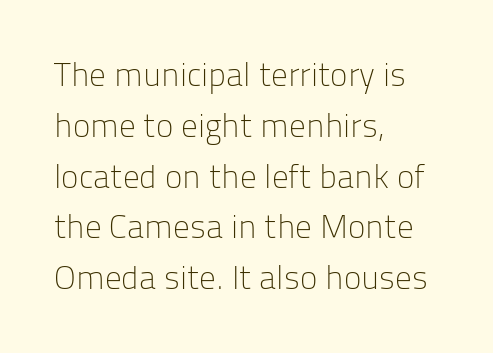
Q: Is the text bold? A: No.
Q: Is the text italic (slanted)? A: No, it is upright.
Q: Is the typeface a serif or a sans-serif typeface? A: Sans-serif.
Q: Is the text underlined? A: No.
Q: How is the paragraph aligned? A: Left-aligned.
Q: Is the spacing between letters normal or unusually wide? A: Normal.
Q: Is the spacing between lines tight, normal or loose? A: Normal.
Q: Width (condensed, normal, or wide)? A: Normal.
Q: Stroke contrast? A: Low.
Q: x-height? A: Medium.
Q: Monospaced? A: No.
